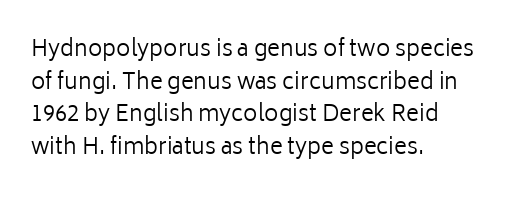
Q: Is the text bold? A: No.
Q: Is the text italic (slanted)? A: No, it is upright.
Q: Is the text underlined? A: No.
Q: How is the paragraph aligned? A: Left-aligned.
Q: Is the spacing between letters normal or unusually wide? A: Normal.
Q: Is the spacing between lines tight, normal or loose? A: Normal.
